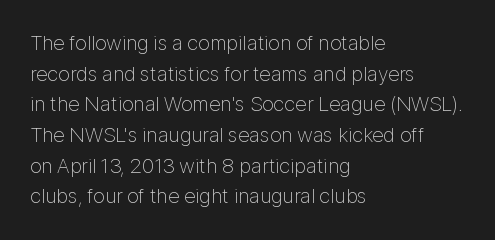
{"italic": "no", "bold": "no", "underline": "no", "align": "left", "line_spacing": "normal", "line_spacing_ratio": 1.46, "letter_spacing": "normal", "letter_spacing_em": 0.0, "glyph_px": 21}
